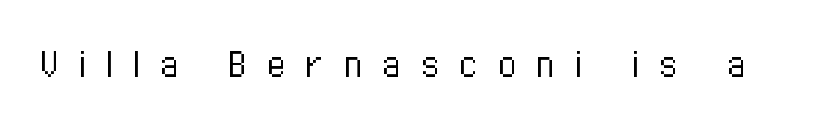
The image shows 46 px light, condensed sans-serif type, upright; set unusually wide letter spacing (+0.4 em), not underlined; low stroke contrast and a medium x-height.
